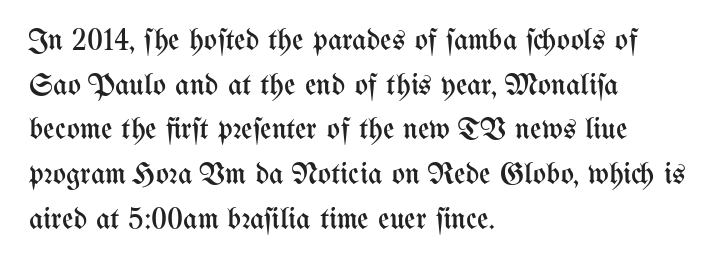
The image shows 31 px regular-weight, condensed type, upright; set left-aligned, normal line spacing (1.44x), normal letter spacing, not underlined; medium stroke contrast and a medium x-height.
